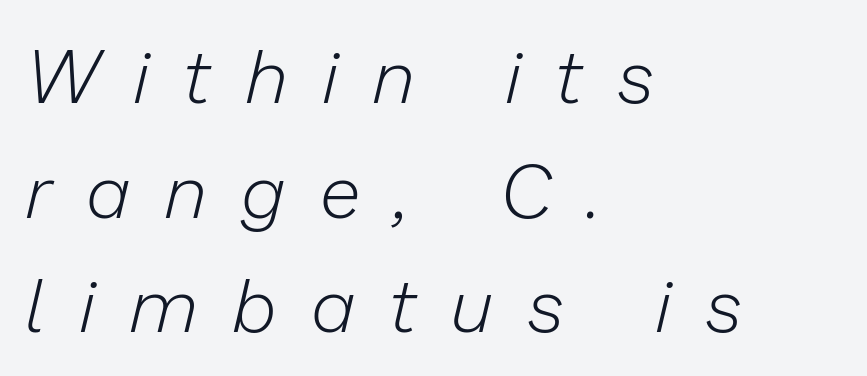
Q: Is the text bold? A: No.
Q: Is the text italic (slanted)? A: Yes, it leans right by about 13 degrees.
Q: Is the text underlined? A: No.
Q: How is the paragraph aligned? A: Left-aligned.
Q: Is the spacing between letters normal or unusually wide? A: Unusually wide.
Q: Is the spacing between lines tight, normal or loose? A: Normal.
Q: Width (condensed, normal, or wide)? A: Normal.
Q: Stroke contrast? A: Low.
Q: x-height? A: Medium.
Q: Monospaced? A: No.
